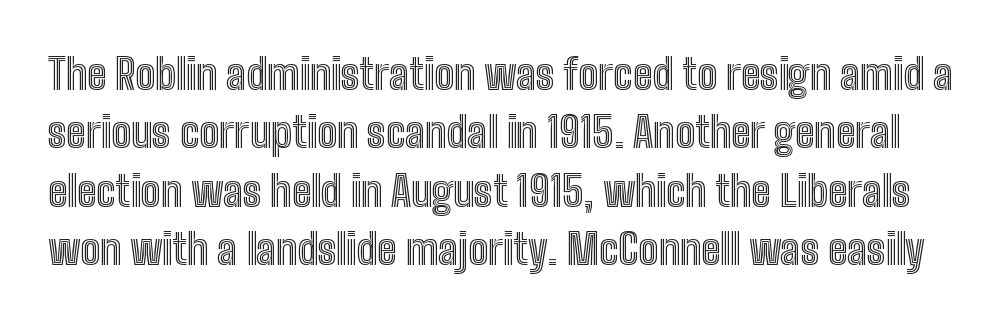
Q: Is the text italic (slanted)? A: No, it is upright.
Q: Is the text underlined? A: No.
Q: Is the spacing between letters normal or unusually wide? A: Normal.
Q: Is the spacing between lines tight, normal or loose? A: Normal.
Q: Width (condensed, normal, or wide)? A: Condensed.
Q: x-height? A: Medium.
Q: Monospaced? A: No.
